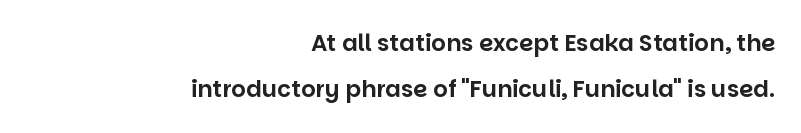
The image shows 23 px text type, upright; set right-aligned, loose line spacing (2.02x), normal letter spacing, not underlined.
